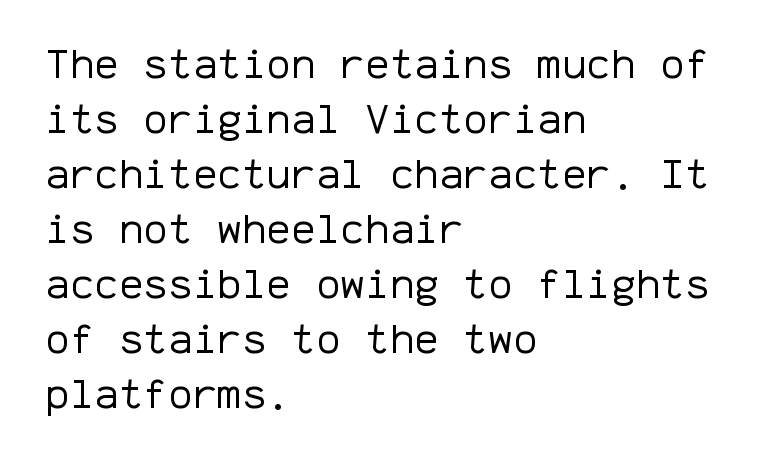
The image shows 41 px regular-weight sans-serif type, upright, monospaced; set left-aligned, normal line spacing (1.34x), normal letter spacing, not underlined; low stroke contrast and a medium x-height.
